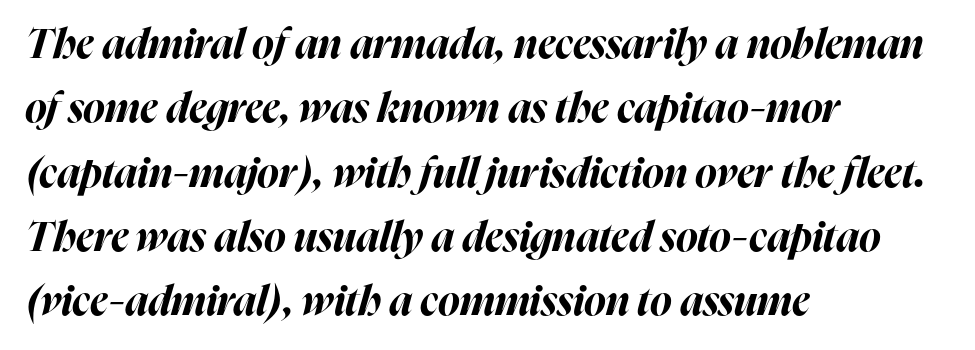
The image shows 41 px bold type, italic (leaning right); set left-aligned, normal line spacing (1.57x), normal letter spacing, not underlined; high stroke contrast and a medium x-height.
